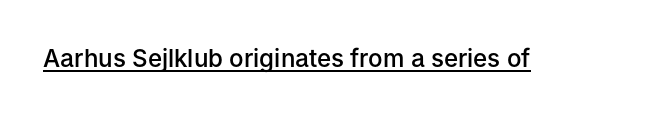
{"italic": "no", "bold": "semi", "underline": "yes", "letter_spacing": "normal", "letter_spacing_em": 0.0, "glyph_px": 24}
